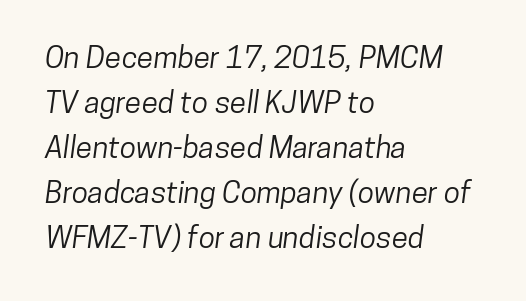
{"serif": "no", "width": "condensed", "stroke_contrast": "low", "x_height": "medium", "monospaced": "no", "underline": "no", "align": "left", "line_spacing": "normal", "line_spacing_ratio": 1.5, "letter_spacing": "normal", "letter_spacing_em": 0.0, "glyph_px": 30}
